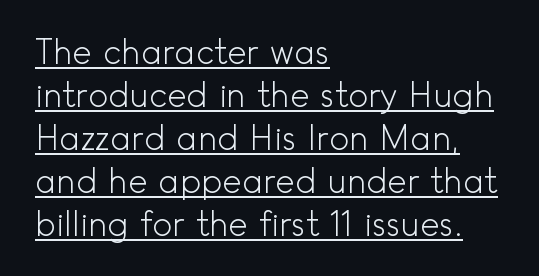
Vertically, the passage feels balanced, rows spaced as you'd expect. Note the varied advance widths — an 'i' is clearly narrower than an 'm'. It's the straight-up-and-down kind of type. Beneath each row of characters lies a ruled line. This sample uses plain, unmodified letter spacing.
